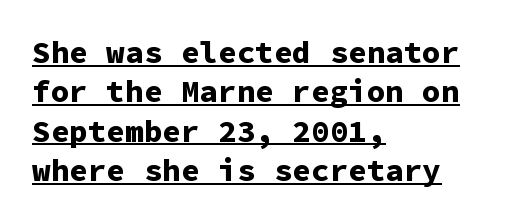
Q: Is the text bold? A: Yes.
Q: Is the text italic (slanted)? A: No, it is upright.
Q: Is the typeface a serif or a sans-serif typeface? A: Sans-serif.
Q: Is the text underlined? A: Yes.
Q: How is the paragraph aligned? A: Left-aligned.
Q: Is the spacing between letters normal or unusually wide? A: Normal.
Q: Is the spacing between lines tight, normal or loose? A: Normal.
Q: Width (condensed, normal, or wide)? A: Normal.
Q: Stroke contrast? A: Low.
Q: x-height? A: Medium.
Q: Monospaced? A: Yes.
